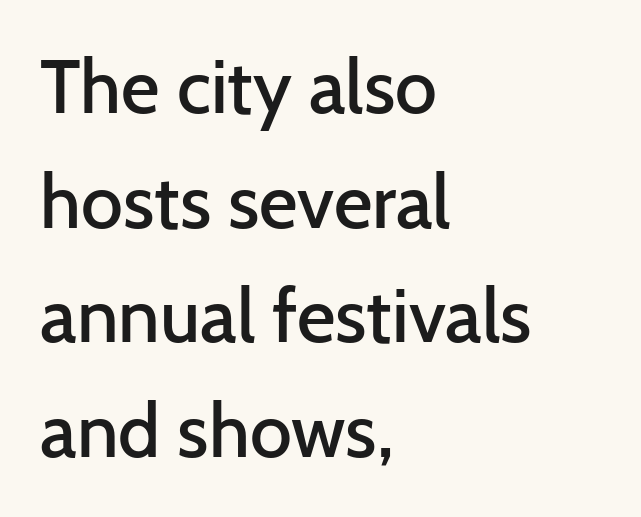
{"serif": "no", "italic": "no", "bold": "semi", "weight": "semibold", "width": "normal", "stroke_contrast": "low", "x_height": "medium", "monospaced": "no", "underline": "no", "align": "left", "line_spacing": "normal", "line_spacing_ratio": 1.53, "letter_spacing": "normal", "letter_spacing_em": 0.0, "glyph_px": 75}
